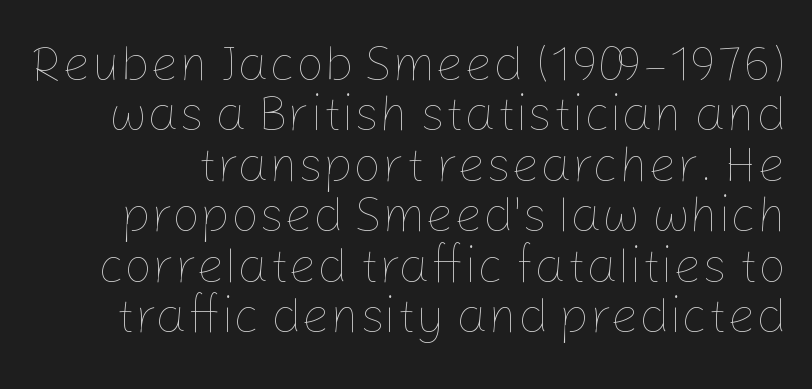
{"italic": "no", "bold": "no", "weight": "thin", "width": "normal", "stroke_contrast": "low", "x_height": "medium", "monospaced": "no", "underline": "no", "line_spacing": "tight", "line_spacing_ratio": 1.01, "letter_spacing": "normal", "letter_spacing_em": 0.0, "glyph_px": 50}
